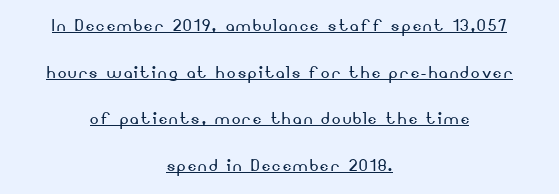
This block would shrink considerably if given ordinary leading; it's expanded now. Underline: present. Stroke thickness stays within the range of a standard reading face or lighter. Unlike italic type, these characters show no tilt at all. Visually the block forms a symmetrical silhouette, jagged on both flanks.
